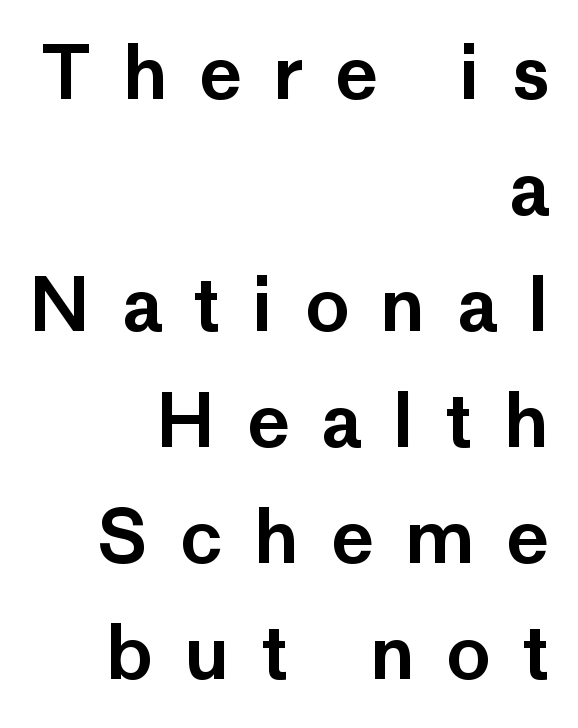
These lines sit exactly where default settings would place them. In terms of letterspacing, this is a distinctly airy, spread setting. Do the characters align in a grid? No, the font is proportional. The ragged edge is on the left, which tells us the setting is flush right. Ascenders rise straight up at ninety degrees.
